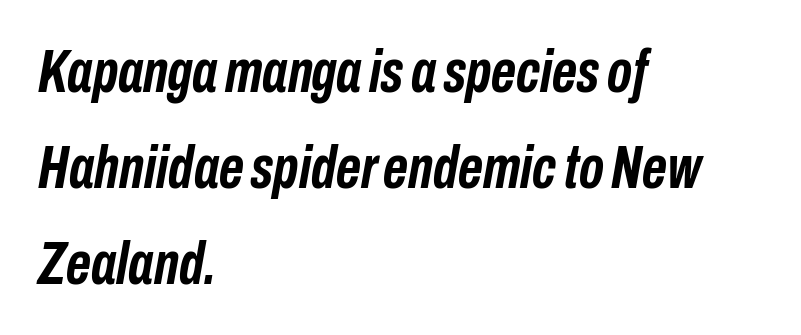
If you measured baseline to baseline, you'd find a middling distance. This is oblique type, the kind used for emphasis or titles. A dark, heavy texture on the line: the type is bold. This sample is left-justified, so line endings fall wherever the words run out.
